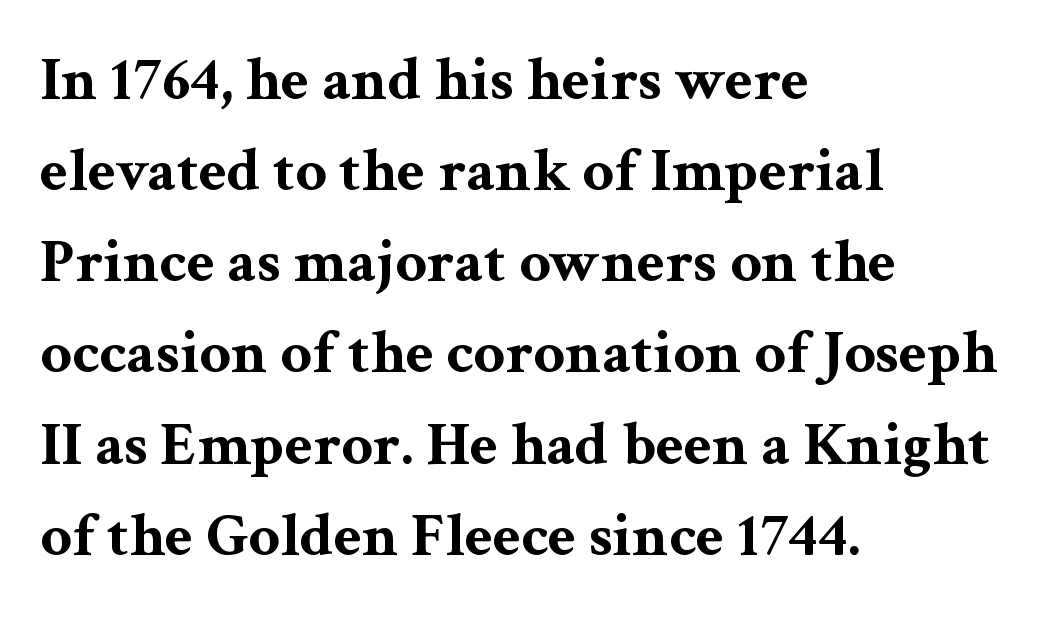
{"serif": "yes", "italic": "no", "bold": "yes", "weight": "bold", "width": "wide", "stroke_contrast": "medium", "x_height": "medium", "monospaced": "no", "underline": "no", "align": "left", "line_spacing": "normal", "line_spacing_ratio": 1.47, "letter_spacing": "normal", "letter_spacing_em": 0.0, "glyph_px": 62}
